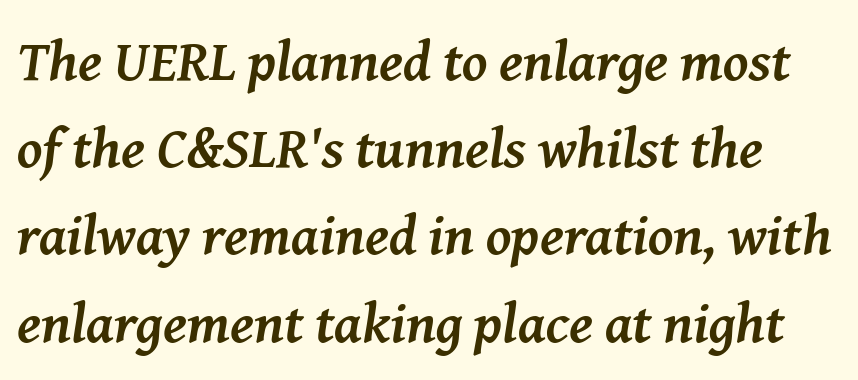
An italicized treatment has been applied to the whole sample. The face used here is rendered with its standard letterfit. What kind of face is this? One with serifs. Students, observe: this is what conventionally led text looks like. The strip under each line holds only bare page.
